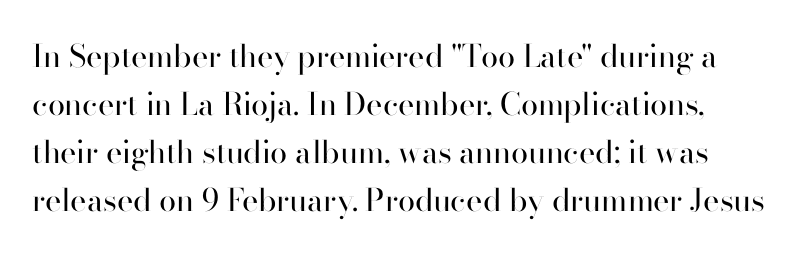
{"serif": "no", "italic": "no", "bold": "no", "weight": "regular", "width": "normal", "stroke_contrast": "high", "x_height": "small", "monospaced": "no", "underline": "no", "line_spacing": "normal", "line_spacing_ratio": 1.55, "letter_spacing": "normal", "letter_spacing_em": 0.0, "glyph_px": 31}
